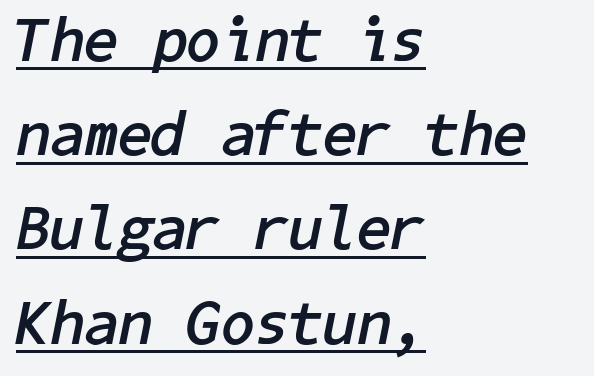
Q: Is the text bold? A: Yes.
Q: Is the text italic (slanted)? A: Yes, it leans right by about 11 degrees.
Q: Is the text underlined? A: Yes.
Q: How is the paragraph aligned? A: Left-aligned.
Q: Is the spacing between letters normal or unusually wide? A: Normal.
Q: Is the spacing between lines tight, normal or loose? A: Normal.
Q: Width (condensed, normal, or wide)? A: Normal.
Q: Stroke contrast? A: Low.
Q: x-height? A: Medium.
